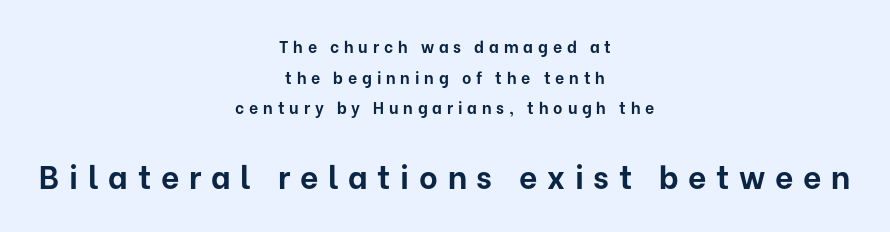
Plain, unruled lines of type. The space between consecutive lines is lavish. The glyphs in this specimen are sans serif. The following chunk of copy outweighs the initial chunk in type size. These lines carry a lot of weight — the face is fully bold. This sample is center-justified, so both line endings float freely.
